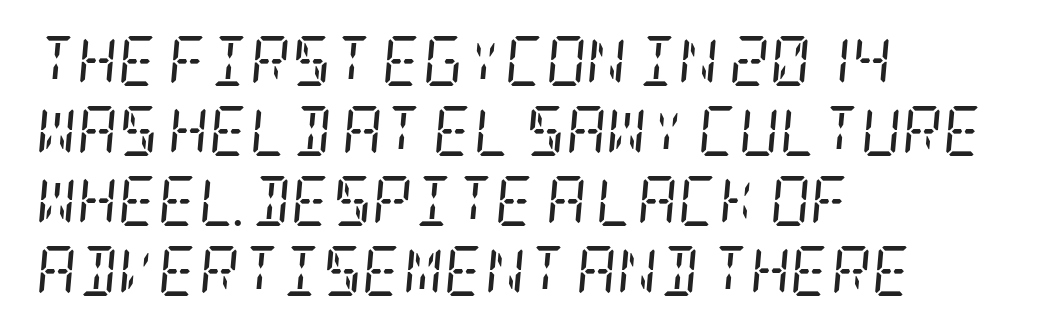
{"serif": "yes", "italic": "yes", "lean": "right", "slant_degrees": 5, "bold": "no", "weight": "regular", "width": "condensed", "stroke_contrast": "low", "x_height": "large", "underline": "no", "align": "left", "line_spacing": "normal", "line_spacing_ratio": 1.4, "letter_spacing": "normal", "letter_spacing_em": 0.0, "glyph_px": 50}
